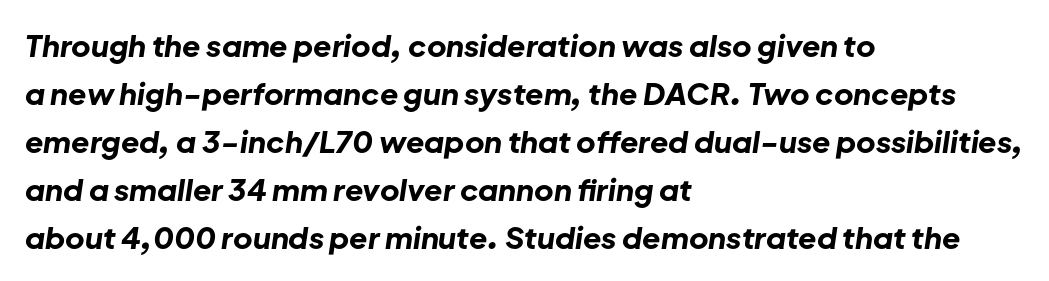
Check under the words: just untouched page. The letters advance in unequal steps, a hallmark of proportional type. The gaps between neighbouring characters are ordinary and unremarkable. The passage shown is emphatically bold. Caption: multi-line text, flush left, ragged right. The axis of the letterforms is tilted away from vertical.
